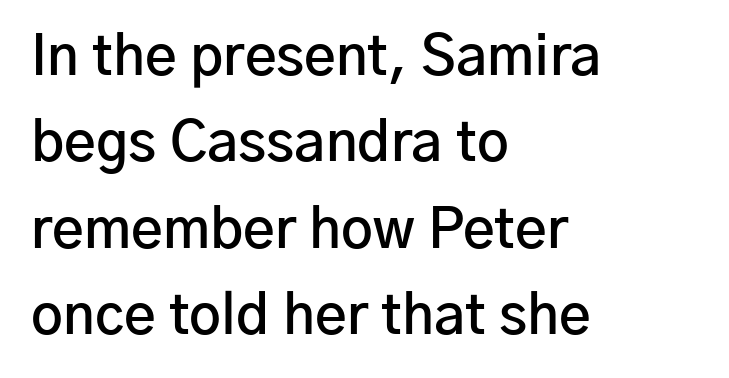
{"serif": "no", "italic": "no", "bold": "semi", "weight": "semibold", "width": "normal", "stroke_contrast": "low", "x_height": "medium", "monospaced": "no", "underline": "no", "align": "left", "line_spacing": "normal", "line_spacing_ratio": 1.57, "letter_spacing": "normal", "letter_spacing_em": 0.0, "glyph_px": 55}
